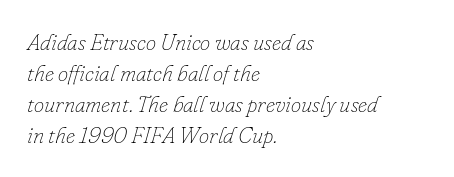
Students, note that the glyphs here touch the page at normal intervals. Every character sits at an angle, as italics do. Bare-footed words on every line. Vertically, the passage feels balanced, rows spaced as you'd expect. Typeset ragged right — the left edge is the straight one.
